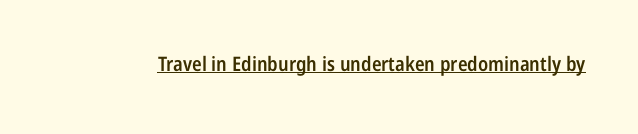
The image shows 20 px text type, upright; set normal letter spacing, underlined.
